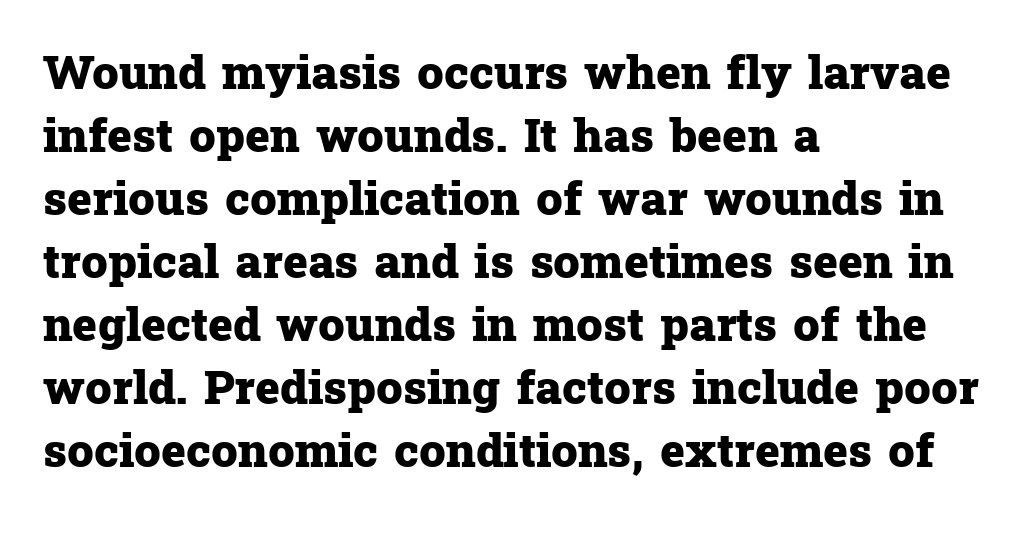
Q: Is the text bold? A: Yes.
Q: Is the text italic (slanted)? A: No, it is upright.
Q: Is the typeface a serif or a sans-serif typeface? A: Serif.
Q: Is the text underlined? A: No.
Q: How is the paragraph aligned? A: Left-aligned.
Q: Is the spacing between letters normal or unusually wide? A: Normal.
Q: Is the spacing between lines tight, normal or loose? A: Normal.
Q: Width (condensed, normal, or wide)? A: Normal.
Q: Stroke contrast? A: Low.
Q: x-height? A: Medium.
Q: Monospaced? A: No.
